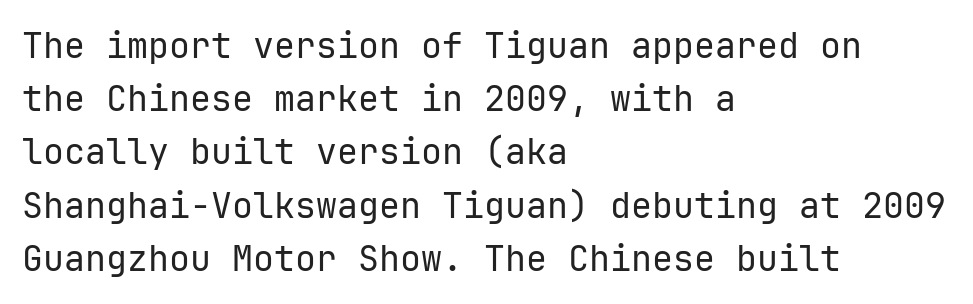
{"serif": "no", "italic": "no", "bold": "no", "weight": "regular", "width": "normal", "stroke_contrast": "low", "x_height": "medium", "monospaced": "yes", "underline": "no", "align": "left", "line_spacing": "normal", "line_spacing_ratio": 1.52, "letter_spacing": "normal", "letter_spacing_em": 0.0, "glyph_px": 35}
